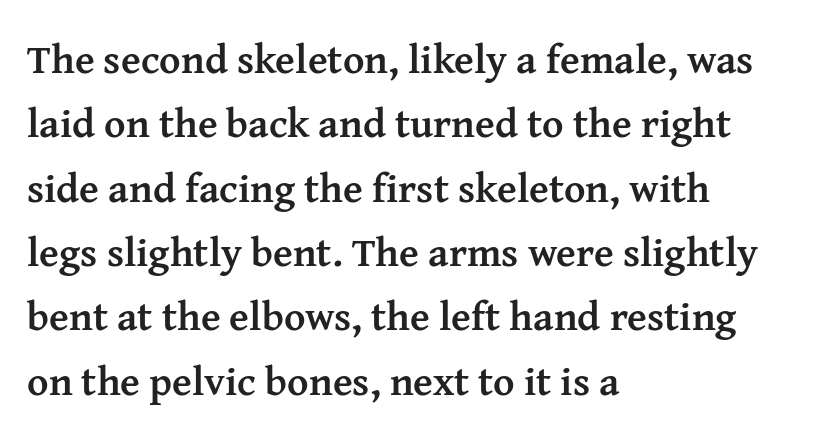
Q: Is the text bold? A: Yes.
Q: Is the text italic (slanted)? A: No, it is upright.
Q: Is the typeface a serif or a sans-serif typeface? A: Serif.
Q: Is the text underlined? A: No.
Q: How is the paragraph aligned? A: Left-aligned.
Q: Is the spacing between letters normal or unusually wide? A: Normal.
Q: Is the spacing between lines tight, normal or loose? A: Normal.
Q: Width (condensed, normal, or wide)? A: Normal.
Q: Stroke contrast? A: Medium.
Q: x-height? A: Medium.
Q: Monospaced? A: No.
